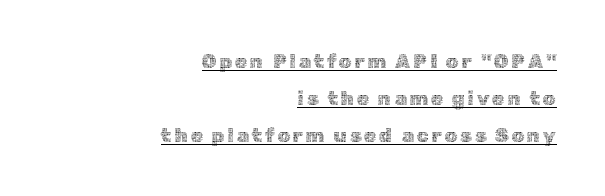
Q: Is the text bold? A: No.
Q: Is the text italic (slanted)? A: No, it is upright.
Q: Is the text underlined? A: Yes.
Q: How is the paragraph aligned? A: Right-aligned.
